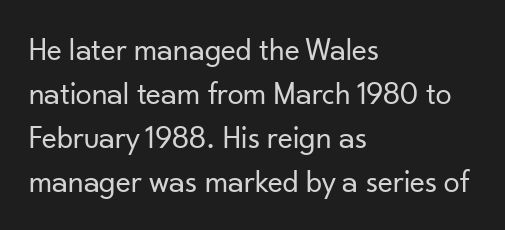
The image shows 32 px regular-weight sans-serif type, upright; set left-aligned, normal line spacing (1.38x), normal letter spacing, not underlined; low stroke contrast and a small x-height.
